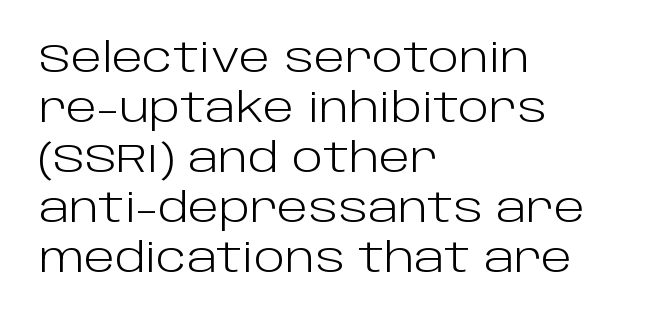
{"serif": "no", "italic": "no", "bold": "no", "weight": "light", "width": "normal", "stroke_contrast": "low", "x_height": "large", "monospaced": "no", "underline": "no", "align": "left", "line_spacing_ratio": 1.22, "letter_spacing": "normal", "letter_spacing_em": 0.0, "glyph_px": 41}
